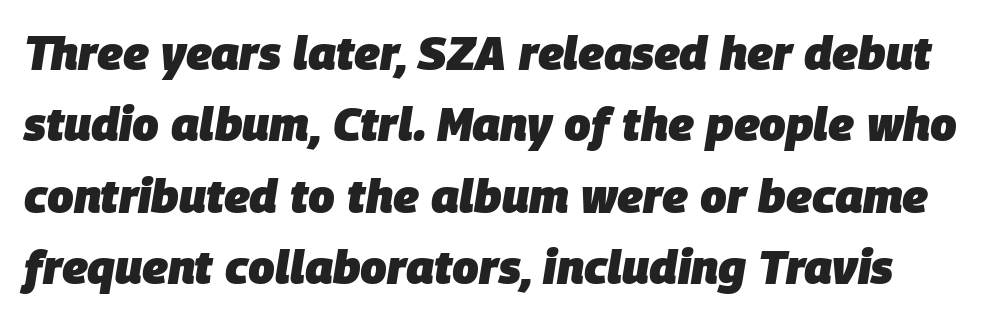
The image shows 47 px heavy type, italic (leaning right); set normal line spacing (1.52x), normal letter spacing, not underlined; low stroke contrast and a large x-height.
